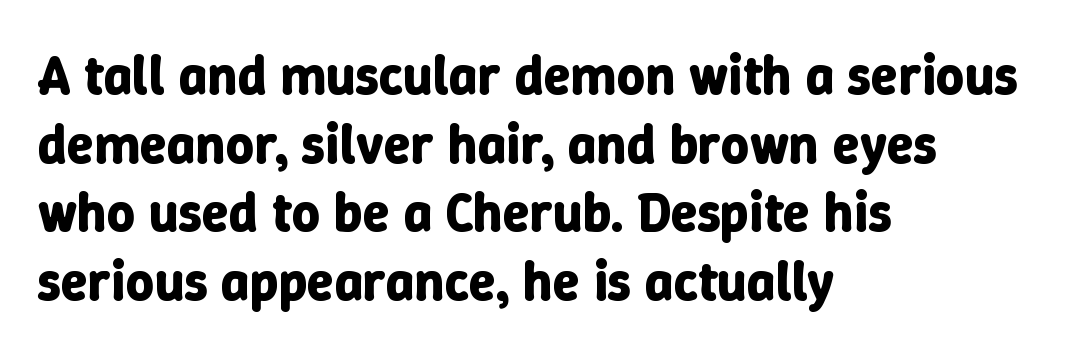
Q: Is the text bold? A: Yes.
Q: Is the text italic (slanted)? A: No, it is upright.
Q: Is the text underlined? A: No.
Q: How is the paragraph aligned? A: Left-aligned.
Q: Is the spacing between letters normal or unusually wide? A: Normal.
Q: Is the spacing between lines tight, normal or loose? A: Normal.
Q: Width (condensed, normal, or wide)? A: Normal.
Q: Stroke contrast? A: Low.
Q: x-height? A: Medium.
Q: Monospaced? A: No.
